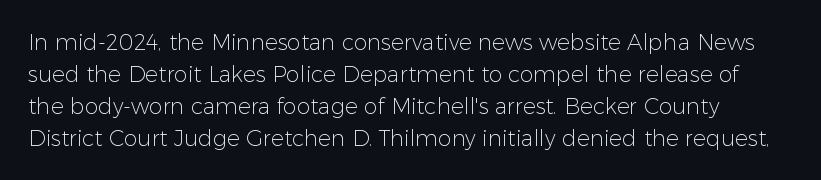
{"italic": "no", "bold": "no", "underline": "no", "line_spacing": "normal", "line_spacing_ratio": 1.45, "letter_spacing": "normal", "letter_spacing_em": 0.0, "glyph_px": 22}
